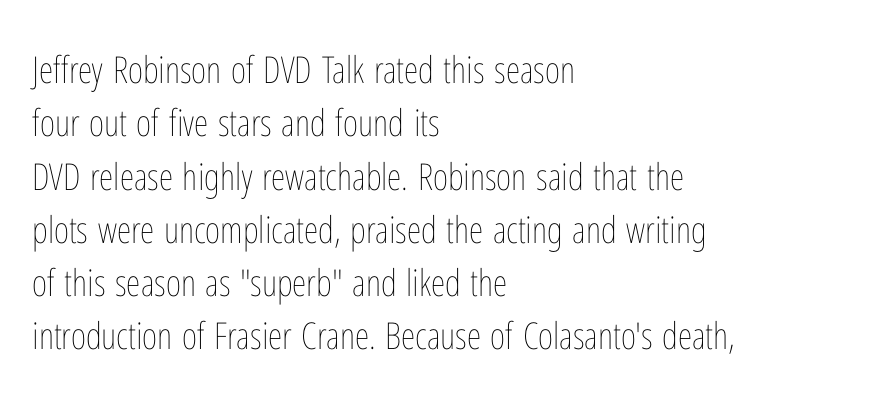
{"italic": "no", "bold": "no", "weight": "thin", "width": "condensed", "stroke_contrast": "low", "x_height": "medium", "monospaced": "no", "underline": "no", "align": "left", "line_spacing": "normal", "line_spacing_ratio": 1.44, "letter_spacing": "normal", "letter_spacing_em": 0.0, "glyph_px": 37}
